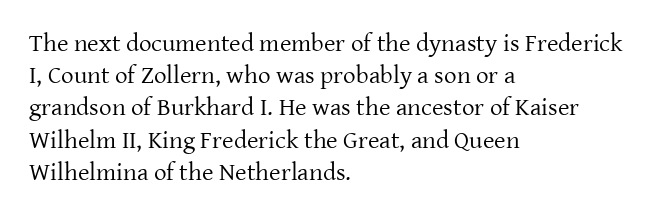
Q: Is the text bold? A: No.
Q: Is the text italic (slanted)? A: No, it is upright.
Q: Is the text underlined? A: No.
Q: How is the paragraph aligned? A: Left-aligned.
Q: Is the spacing between letters normal or unusually wide? A: Normal.
Q: Is the spacing between lines tight, normal or loose? A: Normal.
